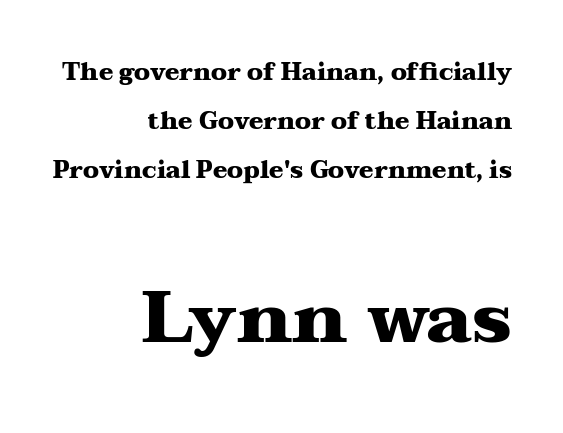
{"serif": "yes", "italic": "no", "bold": "yes", "weight": "heavy", "width": "wide", "stroke_contrast": "medium", "x_height": "medium", "monospaced": "no", "underline": "no", "align": "right", "line_spacing": "loose", "line_spacing_ratio": 2.04, "letter_spacing": "normal", "letter_spacing_em": 0.0, "larger_block": "second", "size_ratio": 3.04, "glyph_px": 73}
